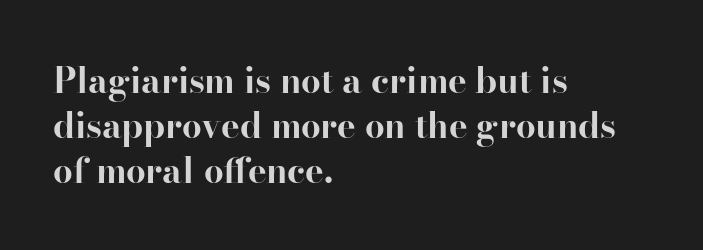
{"serif": "yes", "italic": "no", "bold": "yes", "weight": "bold", "width": "normal", "stroke_contrast": "high", "x_height": "small", "monospaced": "no", "underline": "no", "align": "left", "line_spacing": "normal", "line_spacing_ratio": 1.28, "letter_spacing": "normal", "letter_spacing_em": 0.0, "glyph_px": 35}
